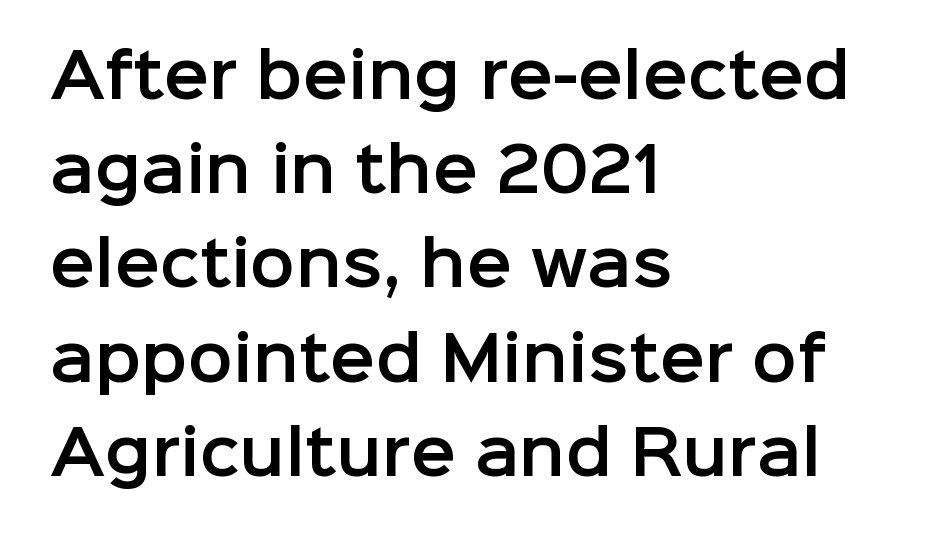
The image shows 60 px sans-serif type, upright; set left-aligned, normal line spacing (1.57x), normal letter spacing, not underlined; low stroke contrast and a medium x-height.
